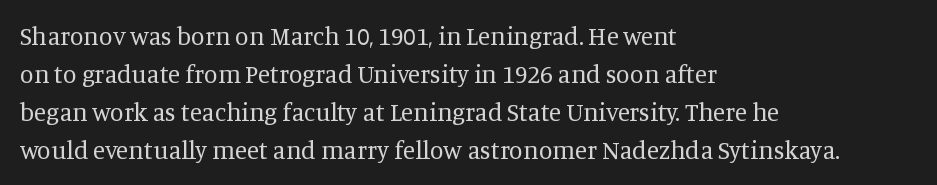
The font's upright variant was chosen for this text. The specimen omits any rule beneath the text block's lines. All the whitespace from short lines collects on the right. Tracking here is standard; glyphs follow each other at the usual distance.
